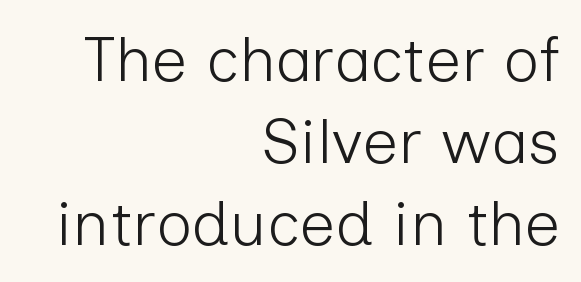
{"serif": "no", "italic": "no", "bold": "no", "weight": "light", "width": "normal", "stroke_contrast": "low", "x_height": "medium", "monospaced": "no", "underline": "no", "align": "right", "line_spacing": "normal", "line_spacing_ratio": 1.3, "letter_spacing": "normal", "letter_spacing_em": 0.0, "glyph_px": 63}
